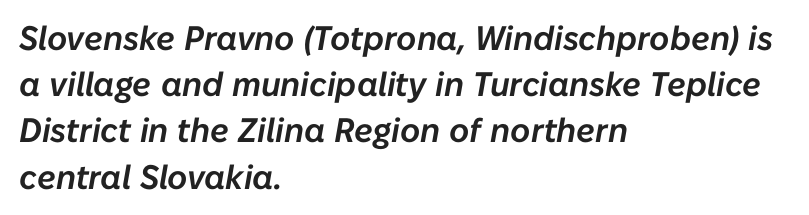
{"italic": "yes", "lean": "right", "slant_degrees": 10, "width": "normal", "stroke_contrast": "low", "x_height": "medium", "monospaced": "no", "underline": "no", "align": "left", "line_spacing": "normal", "line_spacing_ratio": 1.36, "letter_spacing": "normal", "letter_spacing_em": 0.0, "glyph_px": 34}
